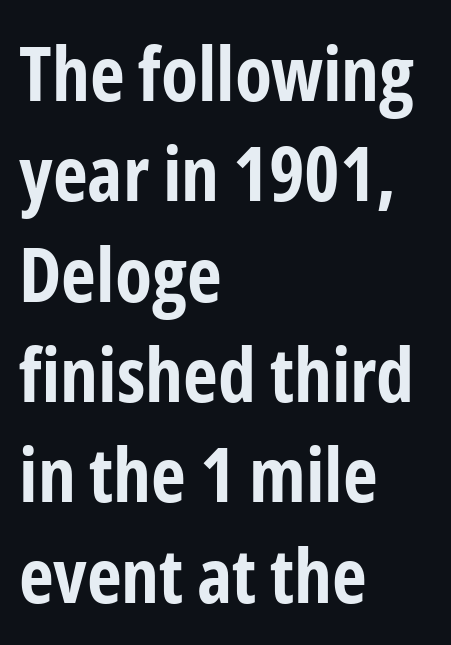
Q: Is the text bold? A: Yes.
Q: Is the text italic (slanted)? A: No, it is upright.
Q: Is the typeface a serif or a sans-serif typeface? A: Sans-serif.
Q: Is the text underlined? A: No.
Q: How is the paragraph aligned? A: Left-aligned.
Q: Is the spacing between letters normal or unusually wide? A: Normal.
Q: Is the spacing between lines tight, normal or loose? A: Normal.
Q: Width (condensed, normal, or wide)? A: Condensed.
Q: Stroke contrast? A: Low.
Q: x-height? A: Medium.
Q: Monospaced? A: No.
